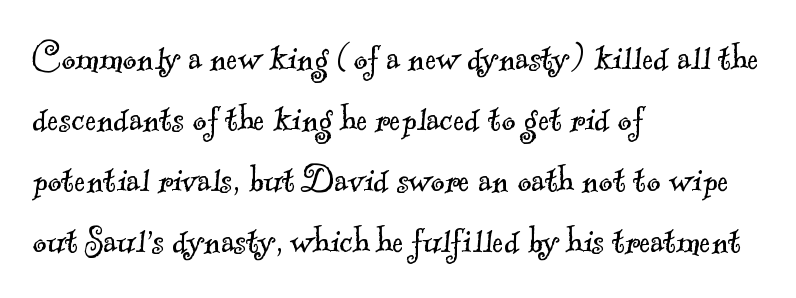
The image shows 42 px light serif type; set left-aligned, normal line spacing (1.45x), normal letter spacing, not underlined; a small x-height.
